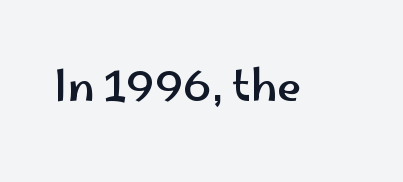
{"serif": "no", "italic": "no", "width": "wide", "stroke_contrast": "low", "x_height": "small", "monospaced": "no", "underline": "no", "letter_spacing": "normal", "letter_spacing_em": 0.0, "glyph_px": 43}
